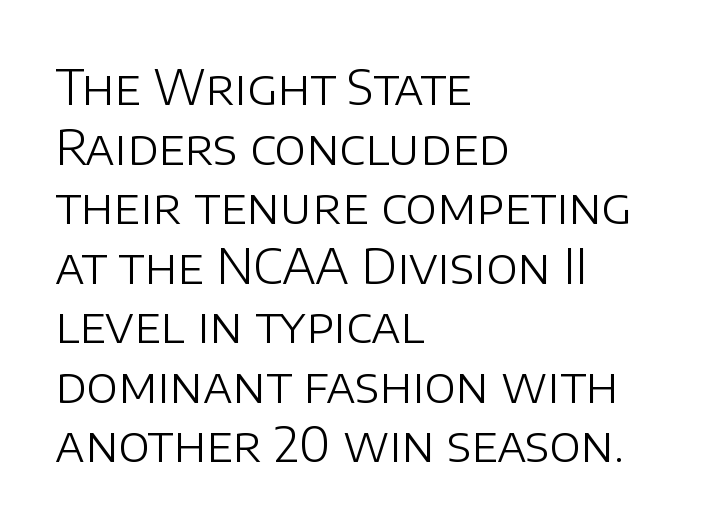
The image shows 48 px light sans-serif type, upright; set left-aligned, line spacing 1.24x, normal letter spacing, not underlined; low stroke contrast and a large x-height.
